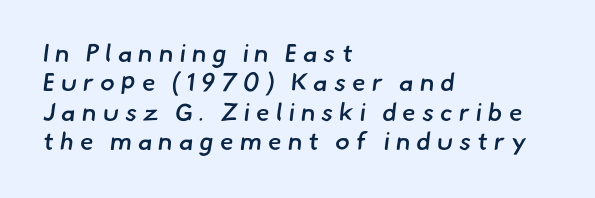
Q: Is the text bold? A: Semi-bold.
Q: Is the text underlined? A: No.
Q: How is the paragraph aligned? A: Left-aligned.
Q: Is the spacing between letters normal or unusually wide? A: Unusually wide.
